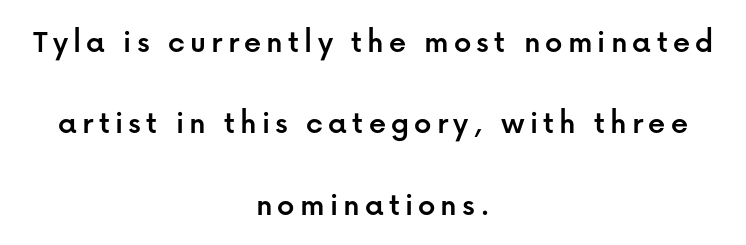
The passage shown is typed in a proportional face where columns would drift. The passage shown is not underscored anywhere. The compositor balanced each line on the midline. The specimen reads as upright at a glance. Line spacing here is loose.
